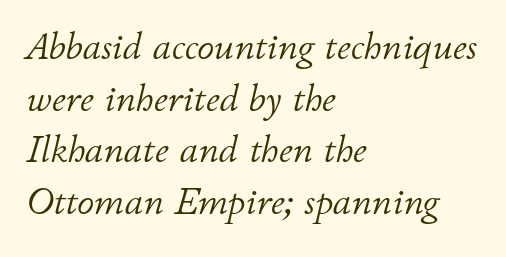
{"italic": "yes", "lean": "right", "slant_degrees": 11, "bold": "no", "weight": "light", "width": "normal", "stroke_contrast": "low", "x_height": "small", "monospaced": "no", "underline": "no", "align": "left", "line_spacing": "normal", "line_spacing_ratio": 1.36, "letter_spacing": "normal", "letter_spacing_em": 0.0, "glyph_px": 38}
